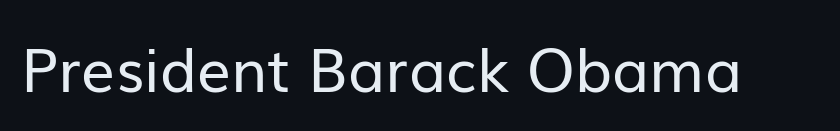
{"serif": "no", "italic": "no", "bold": "no", "weight": "regular", "width": "normal", "stroke_contrast": "low", "x_height": "medium", "monospaced": "no", "underline": "no", "letter_spacing": "normal", "letter_spacing_em": 0.0, "glyph_px": 60}
